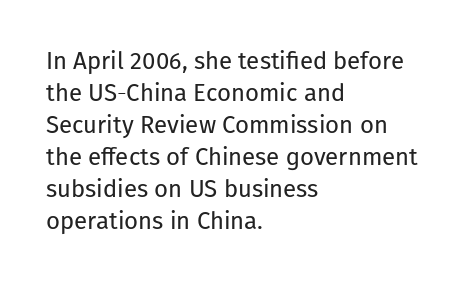
A bare baseline throughout the passage. Does the lettering tilt? It doesn't — this is upright. Leftover space on each line is placed entirely after the last word. Regarding leading, the lines here are spaced in the standard way. Inter-character spacing is left at the font's built-in metrics. Compared with a typical body face, this is equally light or lighter still.
